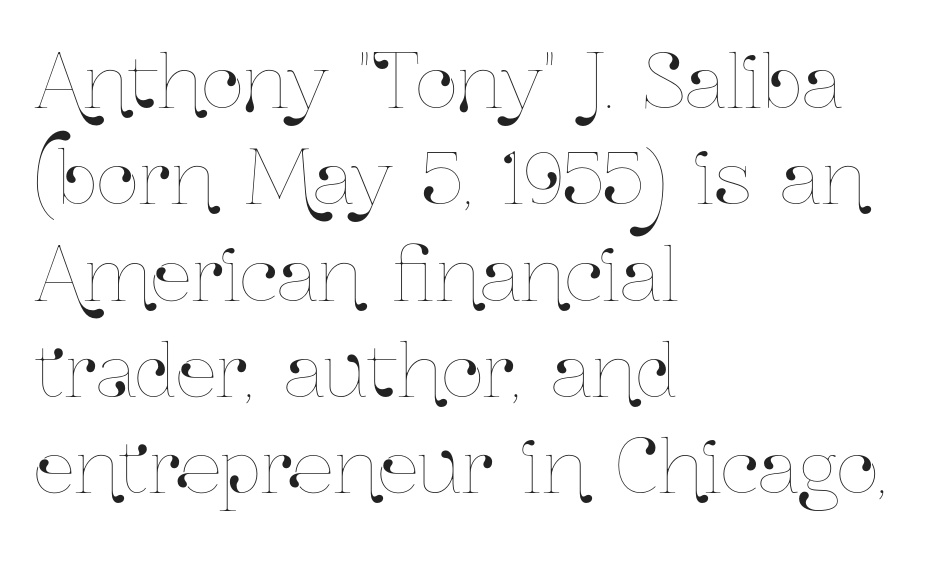
Teacher's note: observe the even left margin — that is flush-left alignment. Leading: standard. Descenders are the only things crossing below the line. The lettering holds an erect, upright posture throughout.
